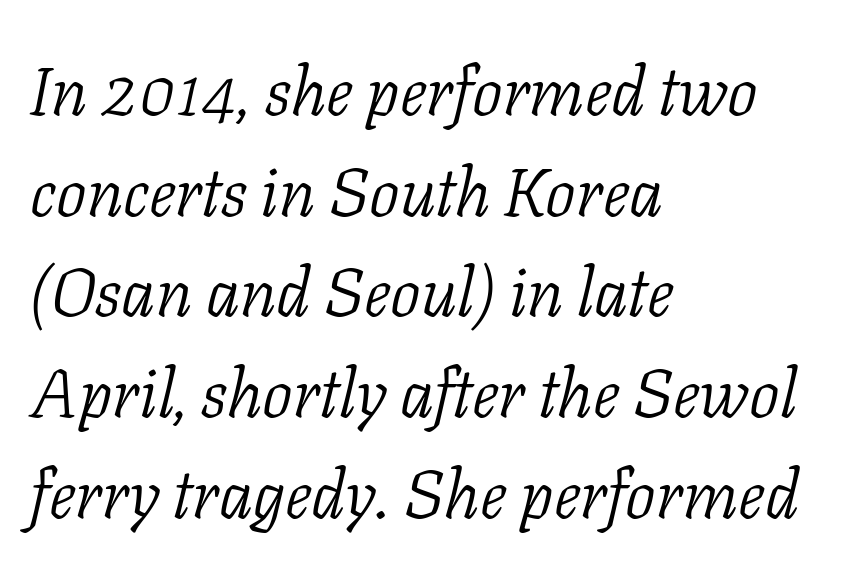
Q: Is the text bold? A: No.
Q: Is the text italic (slanted)? A: Yes, it leans right by about 11 degrees.
Q: Is the typeface a serif or a sans-serif typeface? A: Serif.
Q: Is the text underlined? A: No.
Q: How is the paragraph aligned? A: Left-aligned.
Q: Is the spacing between letters normal or unusually wide? A: Normal.
Q: Is the spacing between lines tight, normal or loose? A: Normal.
Q: Width (condensed, normal, or wide)? A: Normal.
Q: Stroke contrast? A: Low.
Q: x-height? A: Medium.
Q: Monospaced? A: No.
